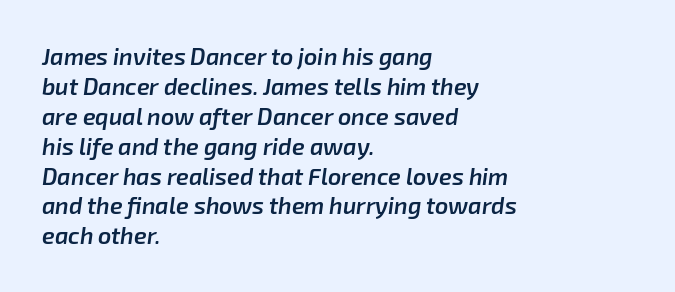
Q: Is the text bold? A: Semi-bold.
Q: Is the text italic (slanted)? A: Yes, it leans right by about 8 degrees.
Q: Is the text underlined? A: No.
Q: How is the paragraph aligned? A: Left-aligned.
Q: Is the spacing between letters normal or unusually wide? A: Normal.
Q: Is the spacing between lines tight, normal or loose? A: Normal.
